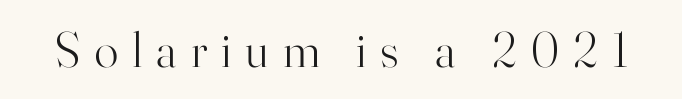
Think of a printed novel: that variable character pitch is what you see here. Look at the bottom of the vertical strokes: they flare into serifs here. Descender tails drop into unmarked territory. The typography opts for an upright posture over an oblique one.
